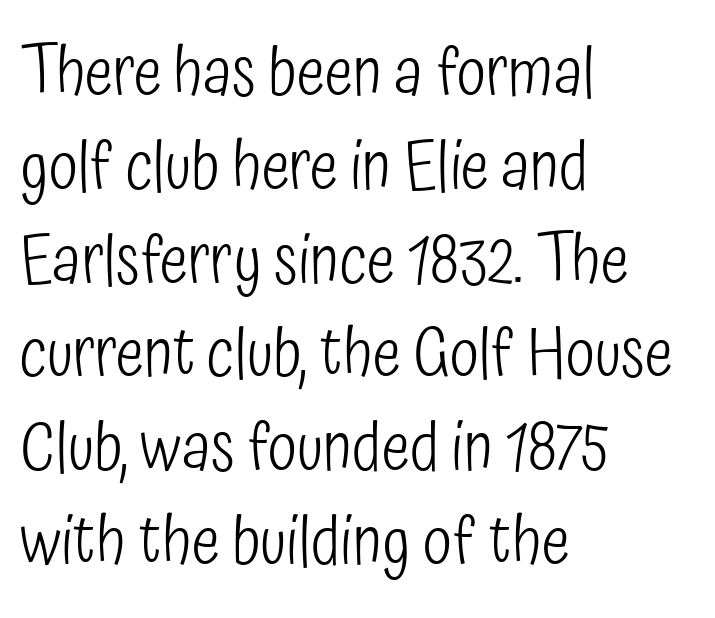
This is not heavy type; no bold has been used. Leading matches the norm, producing a regular column. The typeface chosen for these lines omits serifs. Unmarked baselines from the first word to the last. Default kerning and tracking; the words read as compact shapes. Caption: multi-line text, flush left, ragged right.
